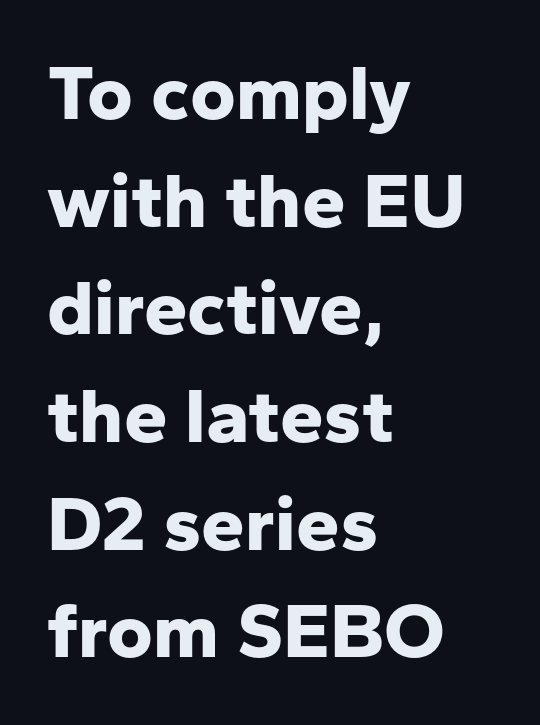
Note the varied advance widths — an 'i' is clearly narrower than an 'm'. This sample uses an upright cut, with every glyph sitting square on the baseline. Weight: bold. Leading: standard. Is the letter spacing exaggerated? No — it looks like the ordinary default.
